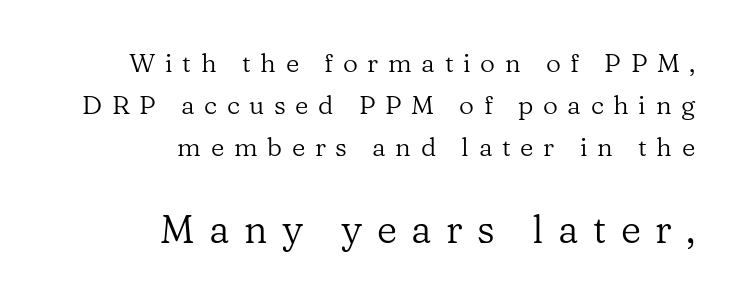
Q: Is the text bold? A: No.
Q: Is the text italic (slanted)? A: No, it is upright.
Q: Is the typeface a serif or a sans-serif typeface? A: Serif.
Q: Is the text underlined? A: No.
Q: How is the paragraph aligned? A: Right-aligned.
Q: Is the spacing between letters normal or unusually wide? A: Unusually wide.
Q: Is the spacing between lines tight, normal or loose? A: Normal.
Q: Which block of text is set in a larger size, the first (top) or the second (bottom)? A: The second (bottom) one.
Q: Width (condensed, normal, or wide)? A: Normal.
Q: Stroke contrast? A: Low.
Q: x-height? A: Medium.
Q: Monospaced? A: No.
